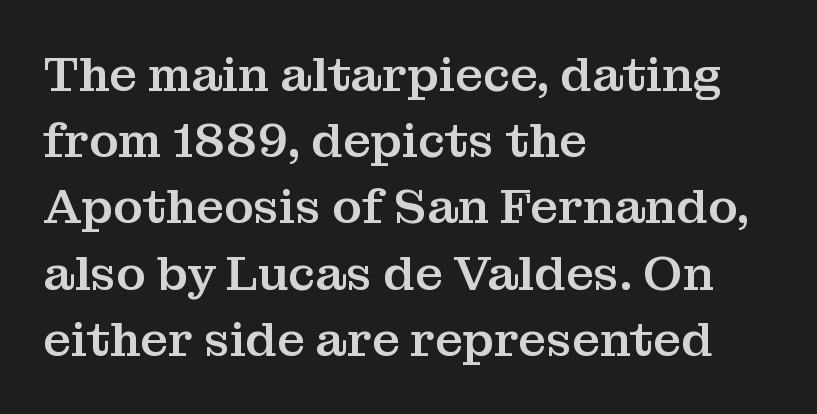
The image shows 48 px serif type, upright; set left-aligned, normal line spacing (1.38x), normal letter spacing, not underlined; medium stroke contrast and a medium x-height.
